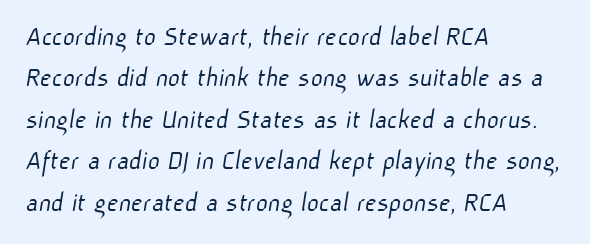
{"serif": "no", "bold": "no", "weight": "light", "width": "normal", "stroke_contrast": "low", "x_height": "medium", "monospaced": "no", "underline": "no", "align": "left", "line_spacing": "normal", "line_spacing_ratio": 1.43, "letter_spacing": "normal", "letter_spacing_em": 0.0, "glyph_px": 29}
